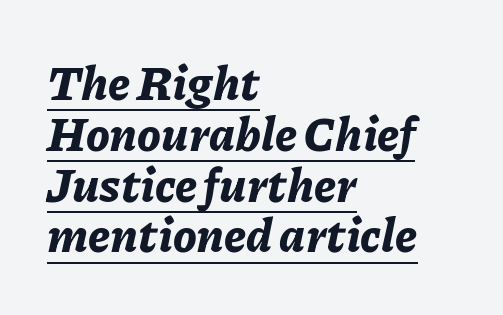
Q: Is the text bold? A: Yes.
Q: Is the text italic (slanted)? A: Yes, it leans right by about 11 degrees.
Q: Is the text underlined? A: Yes.
Q: How is the paragraph aligned? A: Left-aligned.
Q: Is the spacing between letters normal or unusually wide? A: Normal.
Q: Is the spacing between lines tight, normal or loose? A: Tight.
Q: Width (condensed, normal, or wide)? A: Normal.
Q: Stroke contrast? A: Low.
Q: x-height? A: Medium.
Q: Monospaced? A: No.
